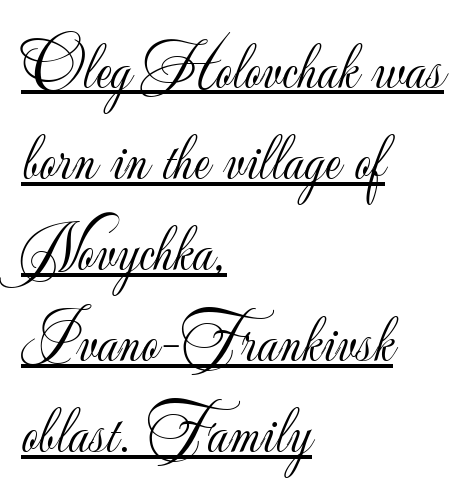
Q: Is the text bold? A: No.
Q: Is the text italic (slanted)? A: Yes.
Q: Is the typeface a serif or a sans-serif typeface? A: Sans-serif.
Q: Is the text underlined? A: Yes.
Q: How is the paragraph aligned? A: Left-aligned.
Q: Is the spacing between letters normal or unusually wide? A: Normal.
Q: Is the spacing between lines tight, normal or loose? A: Normal.
Q: Width (condensed, normal, or wide)? A: Normal.
Q: Stroke contrast? A: Low.
Q: x-height? A: Small.
Q: Monospaced? A: No.
